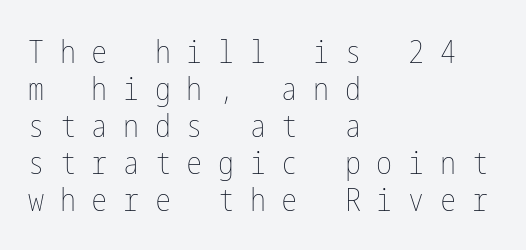
The image shows 32 px thin, condensed type, upright; set left-aligned, line spacing 1.16x, unusually wide letter spacing (+0.49 em), not underlined; low stroke contrast and a medium x-height.
